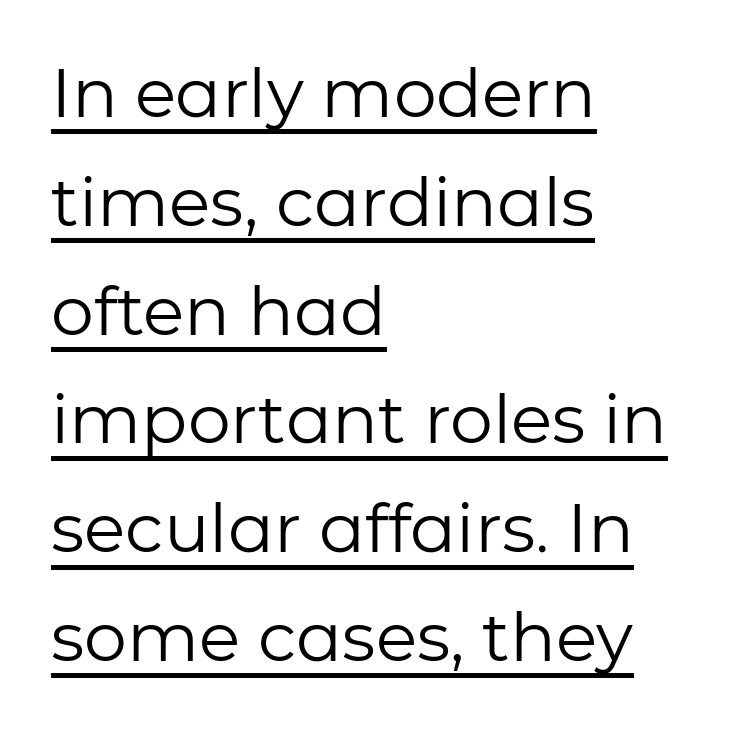
The image shows 68 px regular-weight sans-serif type, upright; set left-aligned, normal line spacing (1.6x), normal letter spacing, underlined; low stroke contrast and a medium x-height.
